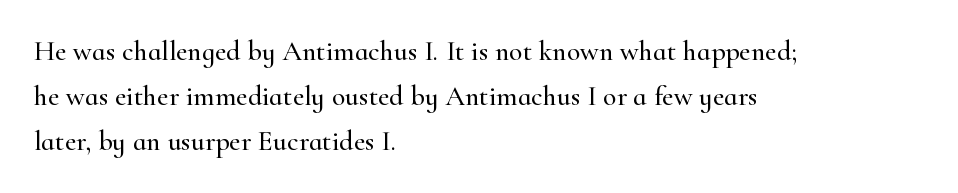
Q: Is the text italic (slanted)? A: No, it is upright.
Q: Is the typeface a serif or a sans-serif typeface? A: Serif.
Q: Is the text underlined? A: No.
Q: How is the paragraph aligned? A: Left-aligned.
Q: Is the spacing between letters normal or unusually wide? A: Normal.
Q: Is the spacing between lines tight, normal or loose? A: Normal.
Q: Width (condensed, normal, or wide)? A: Normal.
Q: Stroke contrast? A: High.
Q: x-height? A: Small.
Q: Monospaced? A: No.
